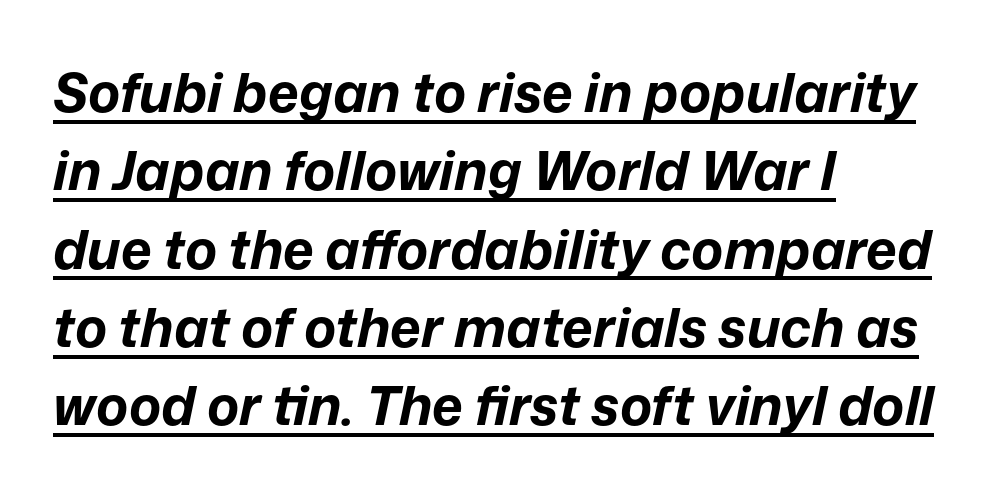
{"italic": "yes", "lean": "right", "slant_degrees": 12, "bold": "yes", "weight": "bold", "width": "normal", "stroke_contrast": "low", "x_height": "medium", "monospaced": "no", "underline": "yes", "align": "left", "line_spacing": "normal", "line_spacing_ratio": 1.45, "letter_spacing": "normal", "letter_spacing_em": 0.0, "glyph_px": 54}
